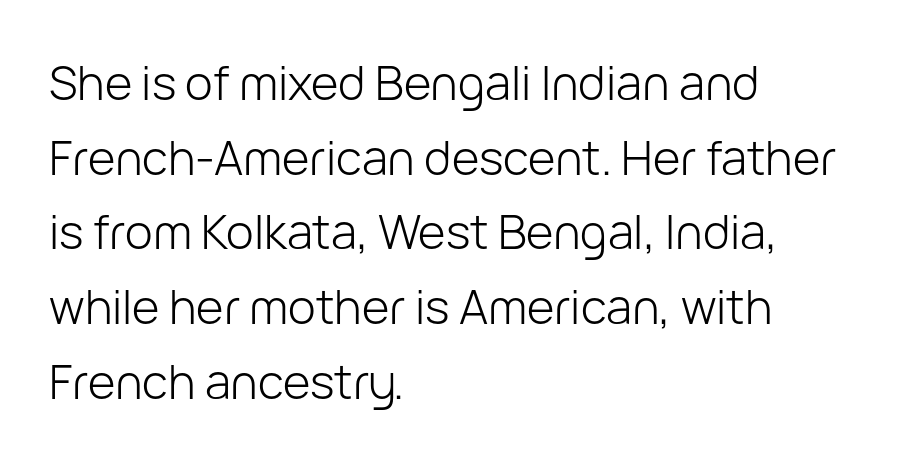
Q: Is the text bold? A: No.
Q: Is the text italic (slanted)? A: No, it is upright.
Q: Is the typeface a serif or a sans-serif typeface? A: Sans-serif.
Q: Is the text underlined? A: No.
Q: How is the paragraph aligned? A: Left-aligned.
Q: Is the spacing between letters normal or unusually wide? A: Normal.
Q: Is the spacing between lines tight, normal or loose? A: Normal.
Q: Width (condensed, normal, or wide)? A: Normal.
Q: Stroke contrast? A: Low.
Q: x-height? A: Medium.
Q: Monospaced? A: No.
